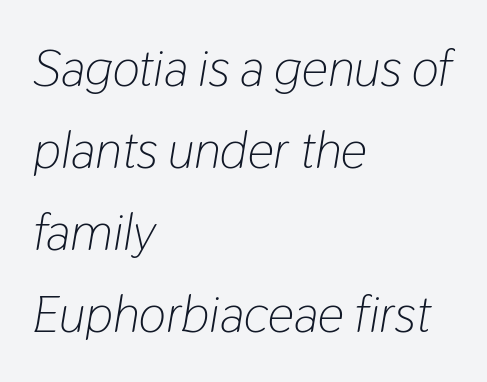
{"italic": "yes", "lean": "right", "slant_degrees": 9, "bold": "no", "weight": "light", "width": "condensed", "stroke_contrast": "low", "x_height": "medium", "monospaced": "no", "underline": "no", "align": "left", "line_spacing": "normal", "line_spacing_ratio": 1.58, "letter_spacing": "normal", "letter_spacing_em": 0.0, "glyph_px": 52}
